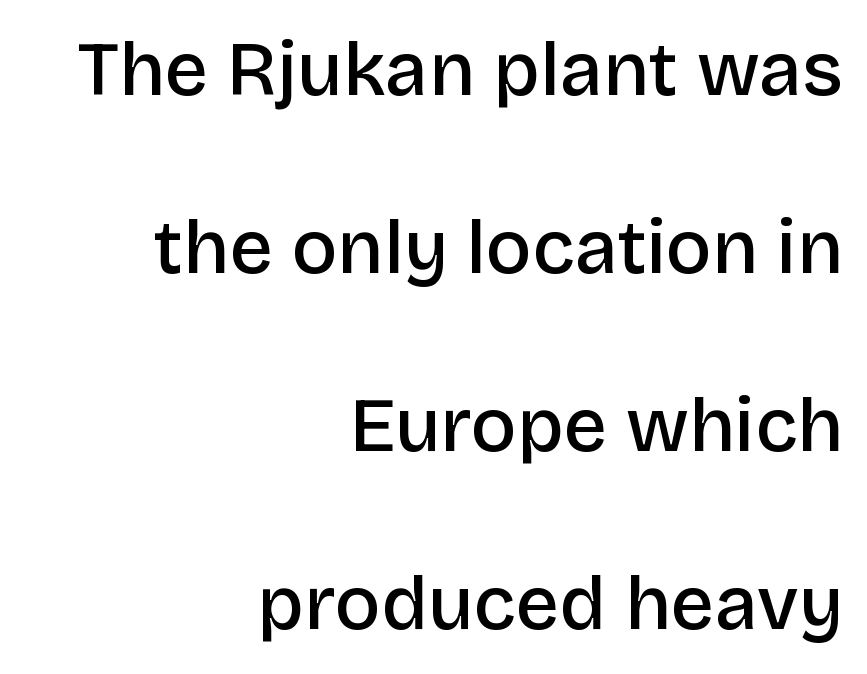
The image shows 76 px semibold sans-serif type, upright; set right-aligned, loose line spacing (2.34x), normal letter spacing, not underlined; low stroke contrast and a large x-height.
